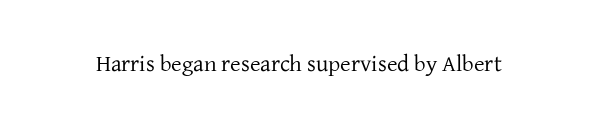
Q: Is the text bold? A: No.
Q: Is the text italic (slanted)? A: No, it is upright.
Q: Is the text underlined? A: No.
Q: Is the spacing between letters normal or unusually wide? A: Normal.
